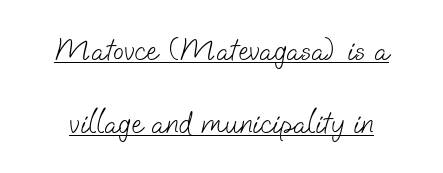
{"serif": "no", "bold": "no", "weight": "light", "width": "normal", "stroke_contrast": "low", "x_height": "small", "monospaced": "no", "underline": "yes", "line_spacing": "loose", "line_spacing_ratio": 2.27, "letter_spacing": "normal", "letter_spacing_em": 0.0, "glyph_px": 32}
